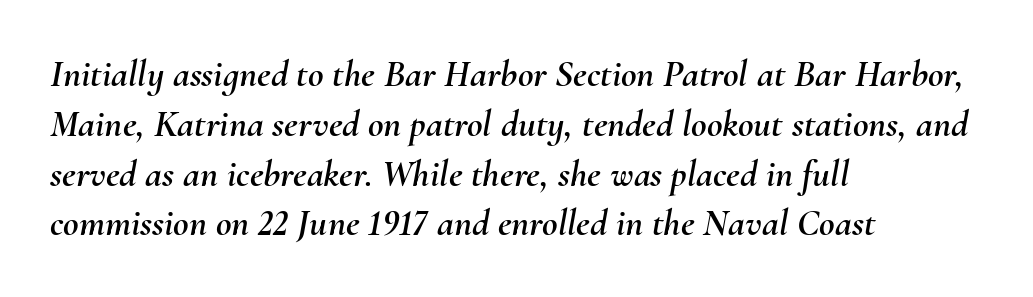
Q: Is the text italic (slanted)? A: Yes, it leans right by about 10 degrees.
Q: Is the text underlined? A: No.
Q: How is the paragraph aligned? A: Left-aligned.
Q: Is the spacing between letters normal or unusually wide? A: Normal.
Q: Is the spacing between lines tight, normal or loose? A: Normal.
Q: Width (condensed, normal, or wide)? A: Normal.
Q: Stroke contrast? A: Medium.
Q: x-height? A: Small.
Q: Monospaced? A: No.
